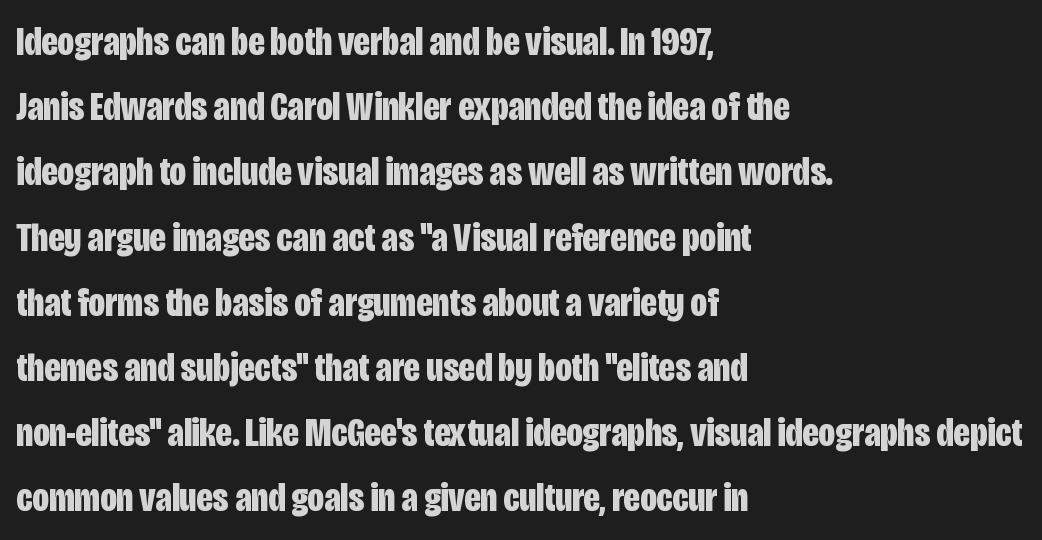
Default kerning and tracking; the words read as compact shapes. The passage shown is typed in a proportional face where columns would drift. The words here are not underlined. A typesetter would mark this as roman, not italic. The line-height multiplier appears to be the usual default.
